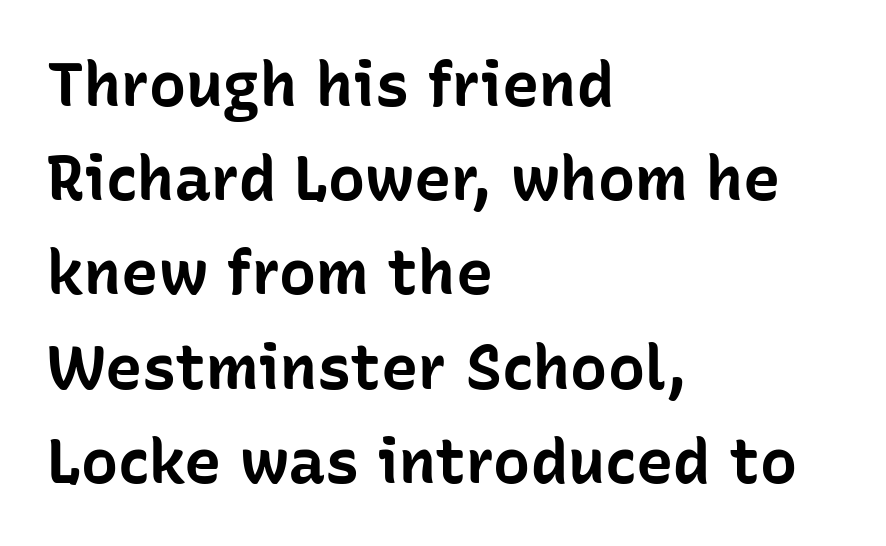
{"serif": "no", "italic": "no", "bold": "yes", "weight": "bold", "width": "normal", "stroke_contrast": "low", "x_height": "medium", "monospaced": "no", "underline": "no", "align": "left", "line_spacing": "normal", "line_spacing_ratio": 1.52, "letter_spacing": "normal", "letter_spacing_em": 0.0, "glyph_px": 62}
